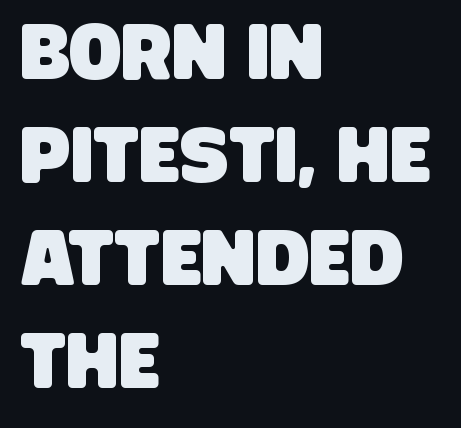
The image shows 78 px condensed sans-serif type; set left-aligned, normal line spacing (1.32x), normal letter spacing, not underlined; low stroke contrast and a large x-height.
